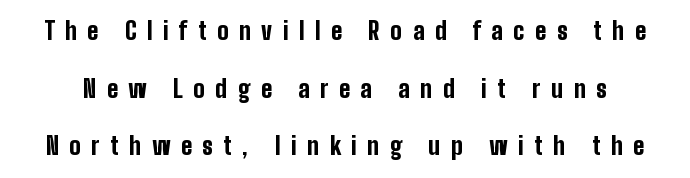
Q: Is the text bold? A: Yes.
Q: Is the text italic (slanted)? A: No, it is upright.
Q: Is the text underlined? A: No.
Q: Is the spacing between letters normal or unusually wide? A: Unusually wide.
Q: Is the spacing between lines tight, normal or loose? A: Loose.
